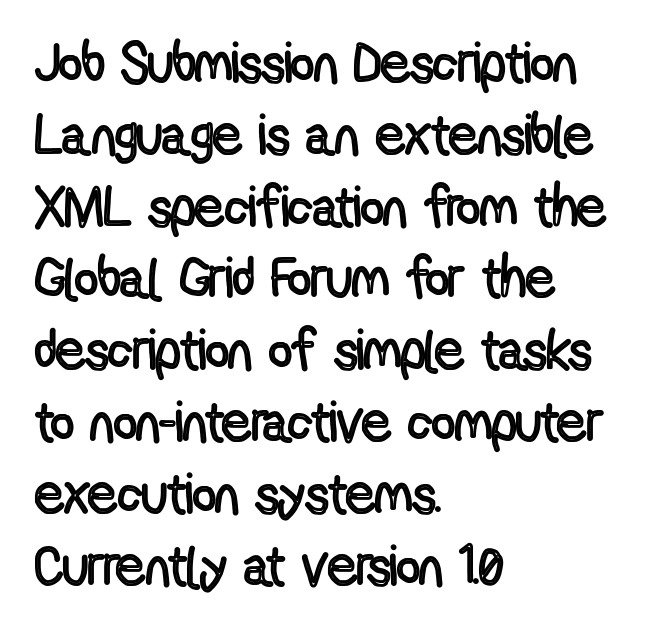
The typesetter chose a ragged-right arrangement here. Quick note: not italic, upright. Observe the ordinary spacing: letters are neighbours, not strangers. Varying glyph widths throughout — classic text-font behaviour. Compared with typical paragraphs, the rows here are spaced about the same. The space directly below the letters is spotless.
